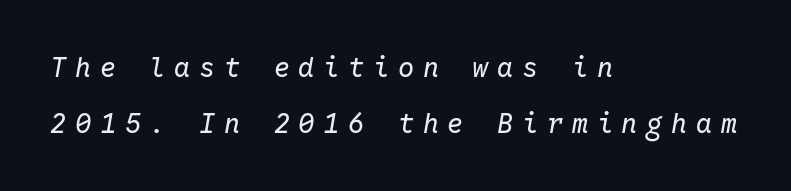
The image shows 27 px text type, italic (leaning right); set left-aligned, loose line spacing (2.07x), unusually wide letter spacing (+0.32 em), not underlined.
